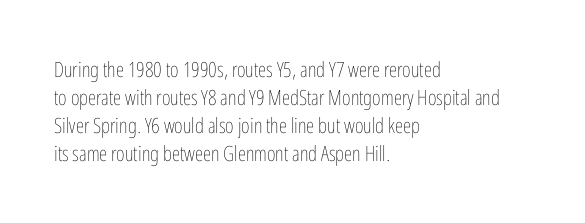
{"italic": "no", "bold": "no", "underline": "no", "align": "left", "line_spacing": "normal", "line_spacing_ratio": 1.34, "letter_spacing": "normal", "letter_spacing_em": 0.0, "glyph_px": 21}
